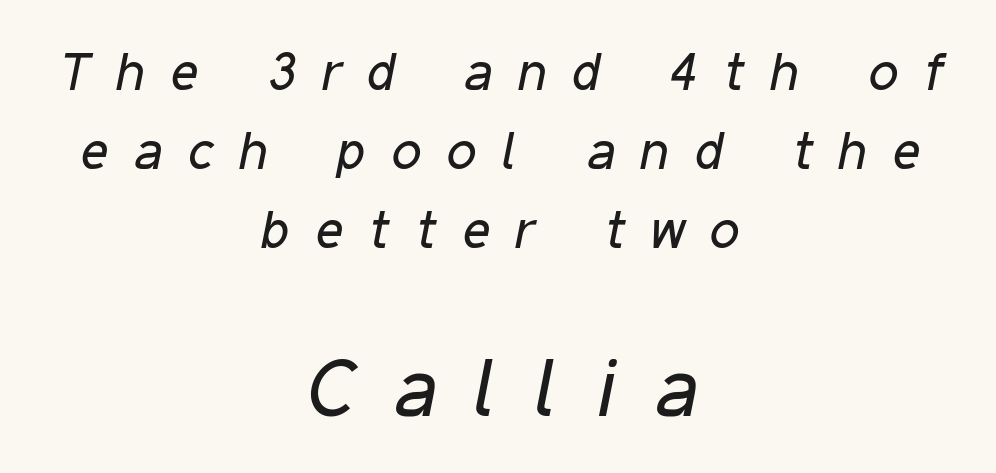
{"italic": "yes", "lean": "right", "slant_degrees": 11, "bold": "no", "weight": "regular", "width": "condensed", "stroke_contrast": "low", "x_height": "medium", "monospaced": "no", "underline": "no", "align": "center", "line_spacing": "normal", "line_spacing_ratio": 1.49, "letter_spacing": "wide", "letter_spacing_em": 0.49, "larger_block": "second", "size_ratio": 1.51, "glyph_px": 80}
